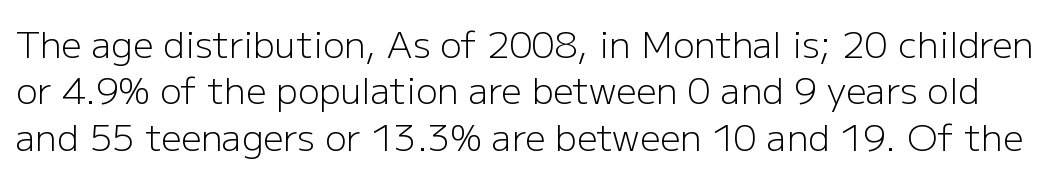
Q: Is the text bold? A: No.
Q: Is the text italic (slanted)? A: No, it is upright.
Q: Is the typeface a serif or a sans-serif typeface? A: Sans-serif.
Q: Is the text underlined? A: No.
Q: Is the spacing between letters normal or unusually wide? A: Normal.
Q: Is the spacing between lines tight, normal or loose? A: Normal.
Q: Width (condensed, normal, or wide)? A: Normal.
Q: Stroke contrast? A: Low.
Q: x-height? A: Medium.
Q: Monospaced? A: No.
